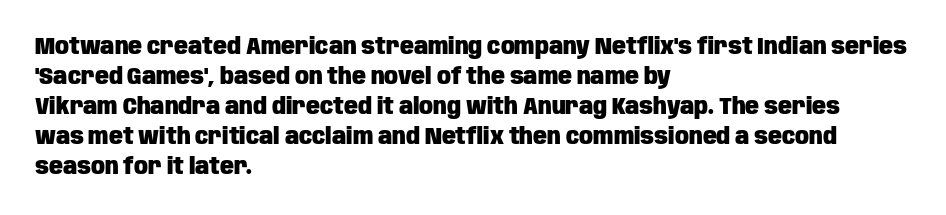
Q: Is the text bold? A: Yes.
Q: Is the text italic (slanted)? A: No, it is upright.
Q: Is the text underlined? A: No.
Q: How is the paragraph aligned? A: Left-aligned.
Q: Is the spacing between letters normal or unusually wide? A: Normal.
Q: Is the spacing between lines tight, normal or loose? A: Normal.
